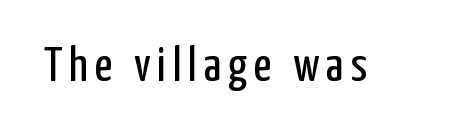
{"serif": "no", "italic": "no", "bold": "no", "weight": "regular", "width": "condensed", "stroke_contrast": "low", "x_height": "medium", "monospaced": "no", "underline": "no", "glyph_px": 49}
